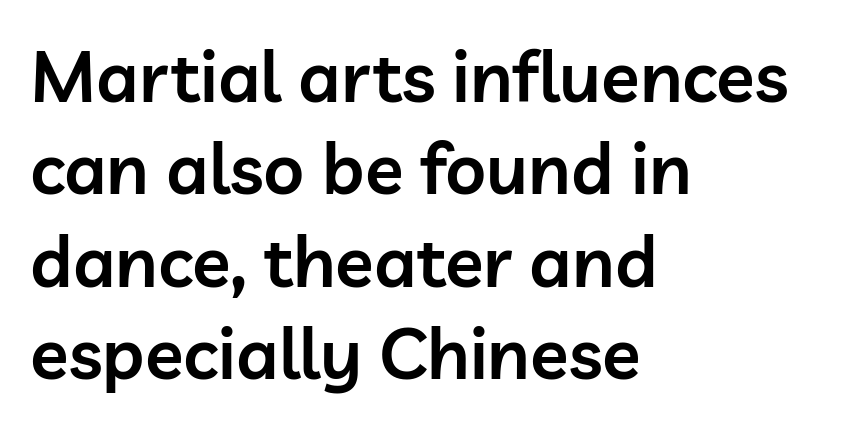
The image shows 71 px semibold sans-serif type, upright; set left-aligned, normal line spacing (1.3x), normal letter spacing, not underlined; low stroke contrast and a medium x-height.
